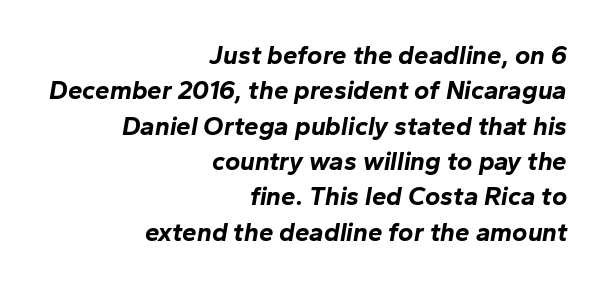
Q: Is the text bold? A: Yes.
Q: Is the text italic (slanted)? A: Yes, it leans right by about 10 degrees.
Q: Is the text underlined? A: No.
Q: How is the paragraph aligned? A: Right-aligned.
Q: Is the spacing between letters normal or unusually wide? A: Normal.
Q: Is the spacing between lines tight, normal or loose? A: Normal.
